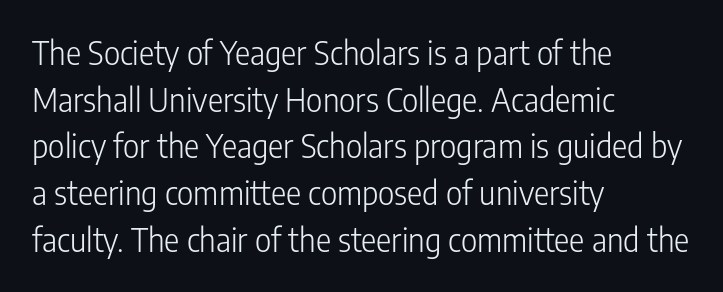
{"serif": "no", "italic": "no", "bold": "no", "weight": "light", "width": "condensed", "stroke_contrast": "low", "x_height": "medium", "monospaced": "no", "underline": "no", "align": "left", "line_spacing": "normal", "line_spacing_ratio": 1.46, "letter_spacing": "normal", "letter_spacing_em": 0.0, "glyph_px": 32}
